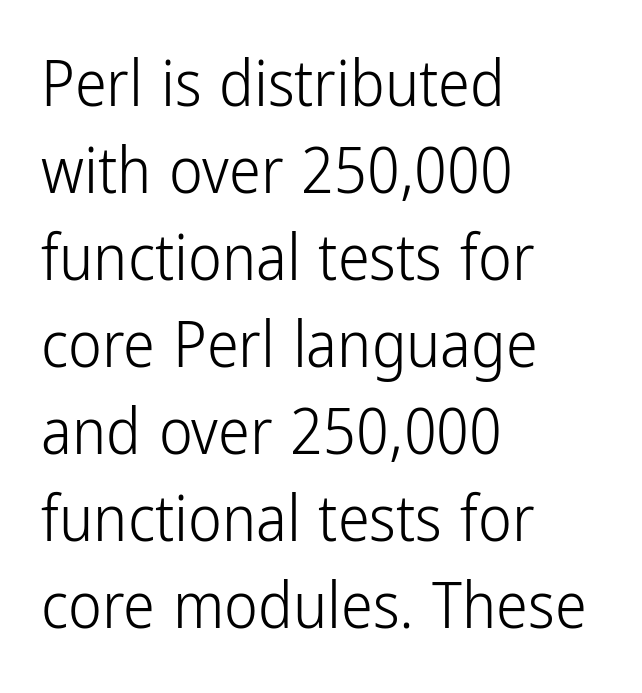
The image shows 64 px light, condensed sans-serif type, upright; set left-aligned, normal line spacing (1.36x), normal letter spacing, not underlined; low stroke contrast and a medium x-height.
